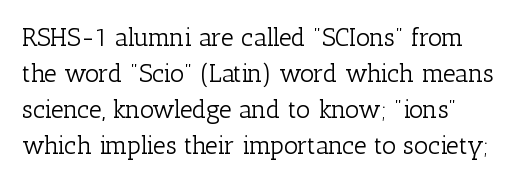
Q: Is the text bold? A: No.
Q: Is the text italic (slanted)? A: No, it is upright.
Q: Is the text underlined? A: No.
Q: Is the spacing between letters normal or unusually wide? A: Normal.
Q: Is the spacing between lines tight, normal or loose? A: Normal.
